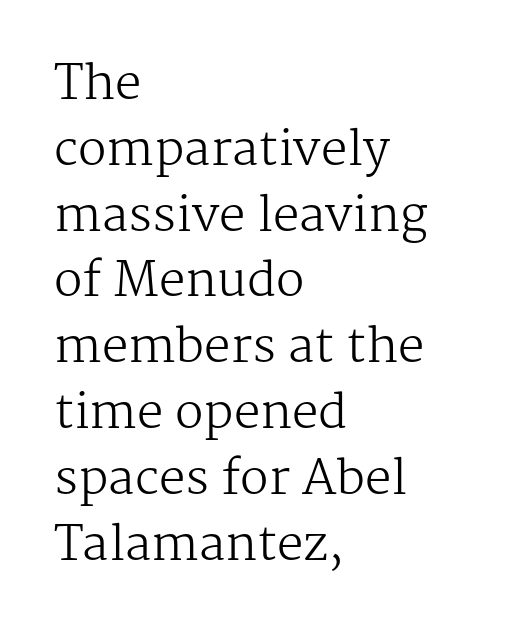
The image shows 47 px regular-weight serif type, upright; set left-aligned, normal line spacing (1.4x), normal letter spacing, not underlined; medium stroke contrast and a medium x-height.
